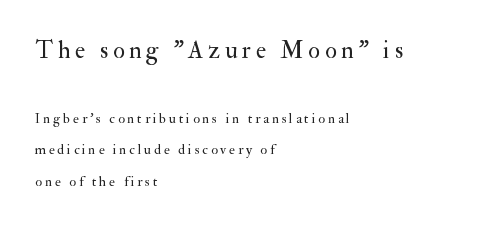
{"italic": "no", "bold": "no", "underline": "no", "align": "left", "line_spacing": "loose", "line_spacing_ratio": 2.27, "letter_spacing": "wide", "letter_spacing_em": 0.2, "larger_block": "first", "size_ratio": 1.71, "glyph_px": 24}
